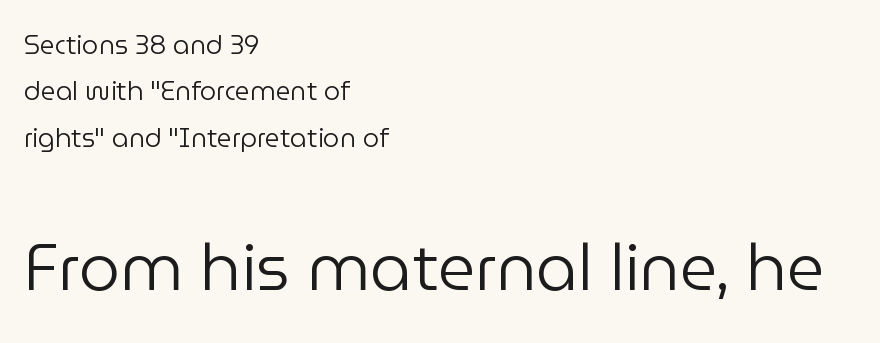
The face used here is rendered with its standard letterfit. The rendering shows plain stroke endings on the letterforms — a sans-serif design. The typography opts for an upright posture over an oblique one. Line beginnings align vertically; line endings do not.
